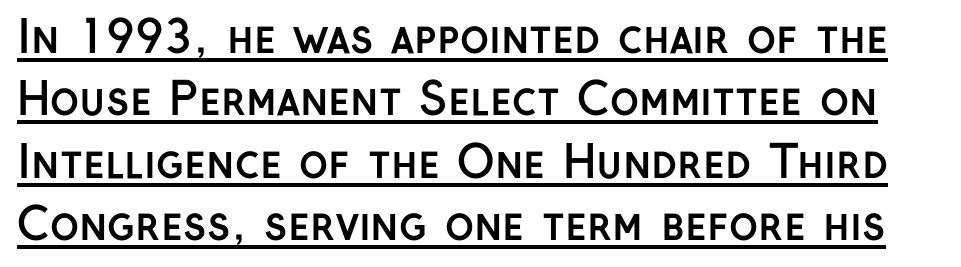
{"serif": "no", "italic": "no", "bold": "yes", "weight": "semibold", "width": "normal", "stroke_contrast": "low", "x_height": "medium", "monospaced": "no", "underline": "yes", "line_spacing": "normal", "line_spacing_ratio": 1.42, "letter_spacing": "normal", "letter_spacing_em": 0.0, "glyph_px": 44}
